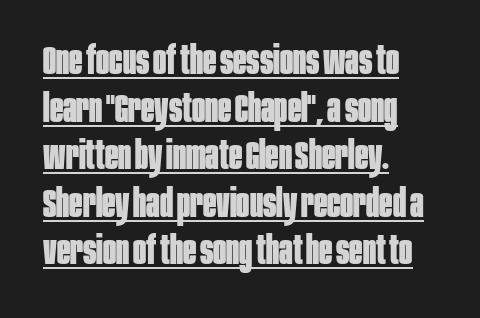
Ordinary non-slanted type is in use. The rendered words wear a rule along their underside. Weight: bold. Visually the block forms a straight wall on the left and a jagged coastline on the right. The glyphs in this specimen are sans serif. A typesetter would call this proportional, since set widths differ per character.
